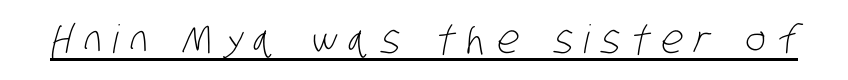
The strokes are not fattened; the text isn't bold. Grotesque or geometric, the face here clearly has no serifs. Character widths vary here, with narrow letters taking less room than wide ones. Check the space under the baseline: a stroke is drawn there. Letter spacing: wide.
